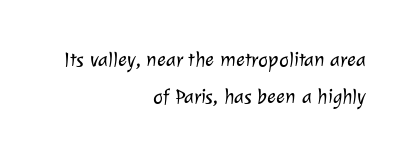
{"bold": "no", "underline": "no", "align": "right", "line_spacing_ratio": 1.74, "letter_spacing": "normal", "letter_spacing_em": 0.0, "glyph_px": 21}
